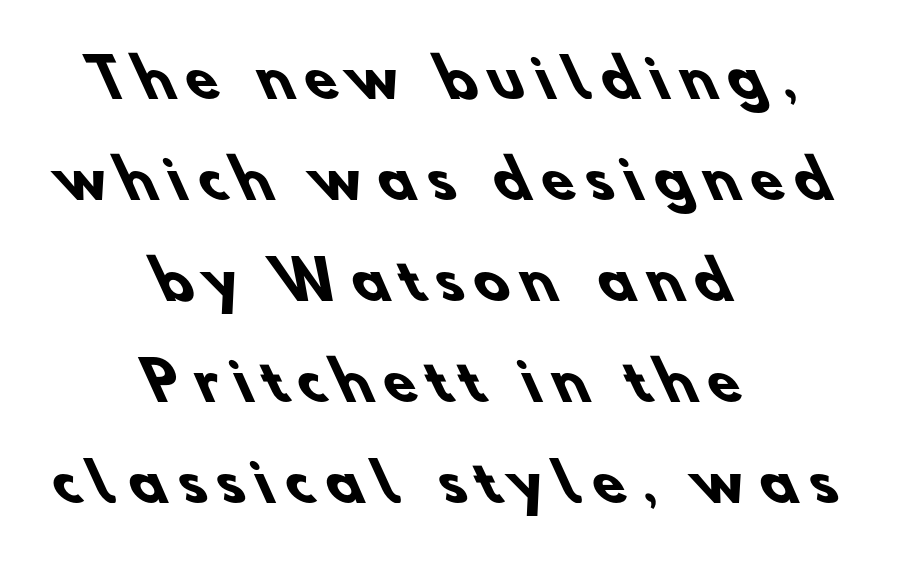
{"serif": "no", "bold": "yes", "weight": "heavy", "width": "normal", "stroke_contrast": "low", "x_height": "small", "monospaced": "no", "underline": "no", "align": "center", "line_spacing": "loose", "line_spacing_ratio": 1.94, "letter_spacing": "wide", "letter_spacing_em": 0.25, "glyph_px": 52}
